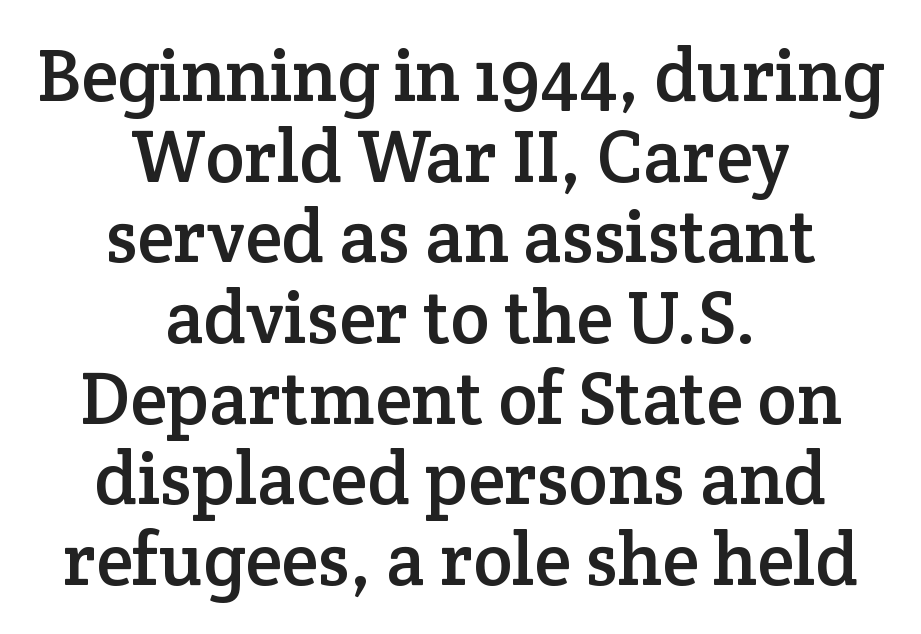
{"serif": "yes", "italic": "no", "width": "normal", "stroke_contrast": "low", "x_height": "medium", "monospaced": "no", "underline": "no", "align": "center", "line_spacing": "tight", "line_spacing_ratio": 1.09, "letter_spacing": "normal", "letter_spacing_em": 0.0, "glyph_px": 74}
